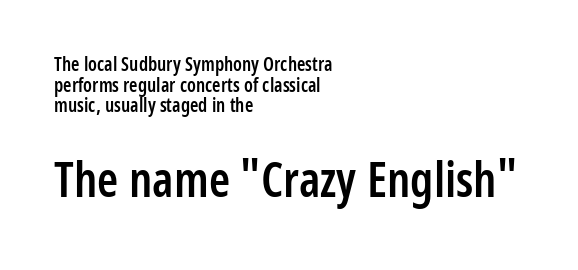
Q: Is the text bold? A: Semi-bold.
Q: Is the text italic (slanted)? A: No, it is upright.
Q: Is the typeface a serif or a sans-serif typeface? A: Sans-serif.
Q: Is the text underlined? A: No.
Q: How is the paragraph aligned? A: Left-aligned.
Q: Is the spacing between letters normal or unusually wide? A: Normal.
Q: Is the spacing between lines tight, normal or loose? A: Tight.
Q: Which block of text is set in a larger size, the first (top) or the second (bottom)? A: The second (bottom) one.
Q: Width (condensed, normal, or wide)? A: Condensed.
Q: Stroke contrast? A: Low.
Q: x-height? A: Medium.
Q: Monospaced? A: No.
